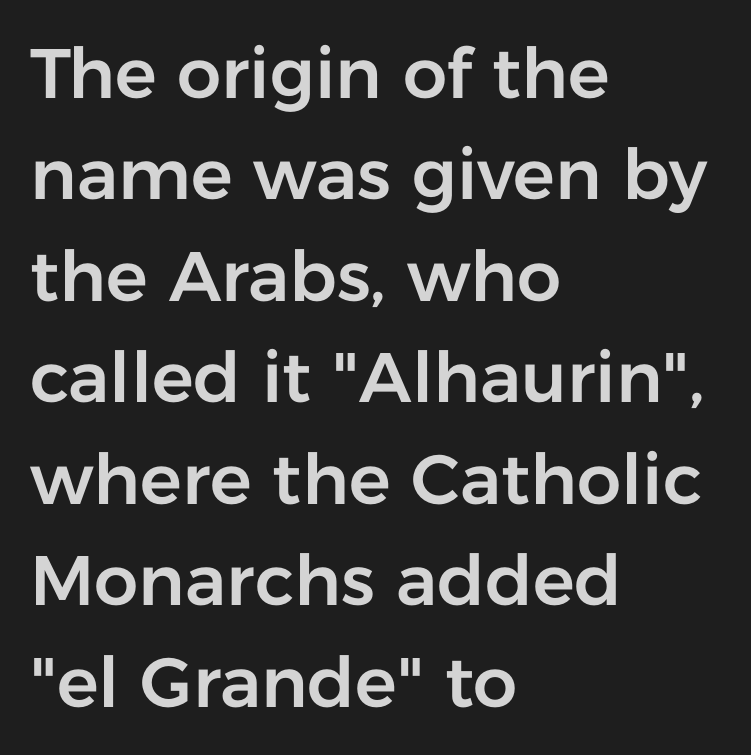
These lines are composed in type without serifs. The line-height multiplier appears to be the usual default. Inter-character spacing is left at the font's built-in metrics. The text block is weighted toward the left margin, trailing off unevenly rightward.
